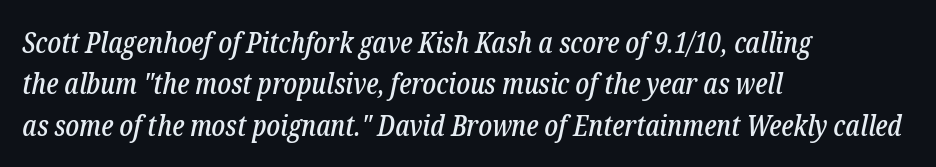
Where is the straight margin? On the left. Check where the strokes stop: tiny serifs finish them off. Each word holds together tightly as a unit, with standard inter-letter gaps. Varying glyph widths throughout — classic text-font behaviour.
